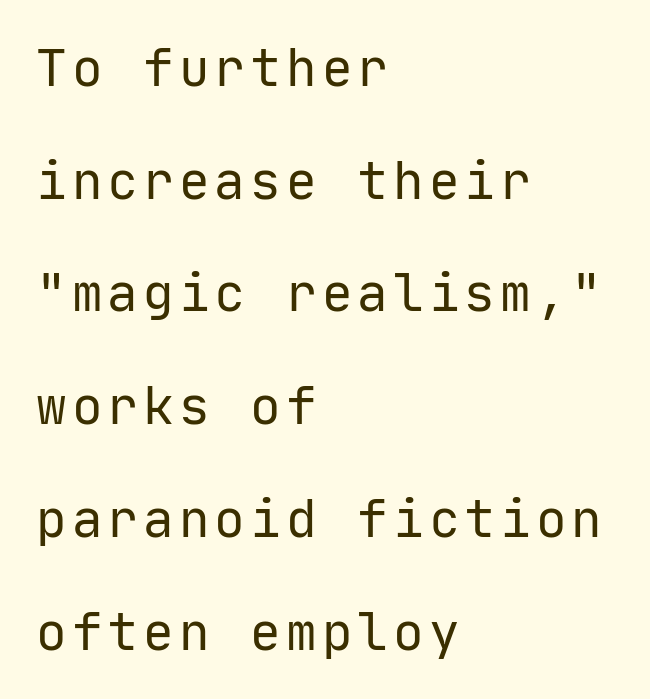
{"serif": "no", "italic": "no", "bold": "no", "weight": "regular", "width": "normal", "stroke_contrast": "low", "x_height": "medium", "monospaced": "yes", "underline": "no", "align": "left", "line_spacing": "loose", "line_spacing_ratio": 2.21, "glyph_px": 51}
